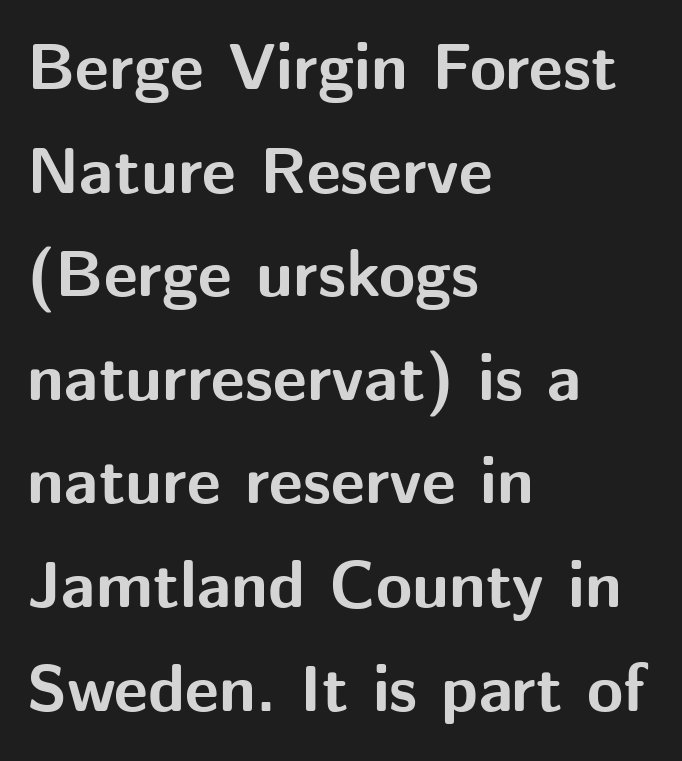
What's the leading like? Ordinary, nothing unusual. Short note: letters normally spaced. Summary of weight: heavy, a full bold. Grotesque or geometric, the face here clearly has no serifs.
